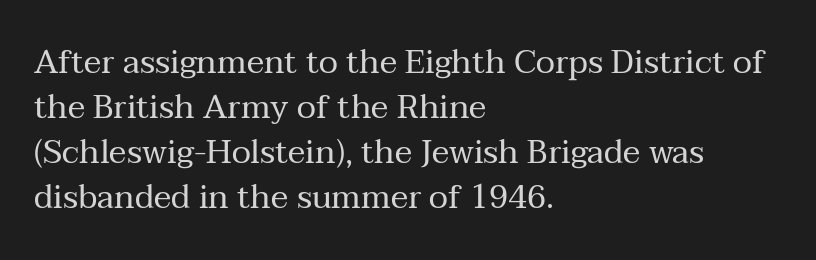
Q: Is the text bold? A: No.
Q: Is the text italic (slanted)? A: No, it is upright.
Q: Is the typeface a serif or a sans-serif typeface? A: Serif.
Q: Is the text underlined? A: No.
Q: How is the paragraph aligned? A: Left-aligned.
Q: Is the spacing between letters normal or unusually wide? A: Normal.
Q: Is the spacing between lines tight, normal or loose? A: Normal.
Q: Width (condensed, normal, or wide)? A: Normal.
Q: Stroke contrast? A: Medium.
Q: x-height? A: Medium.
Q: Monospaced? A: No.
